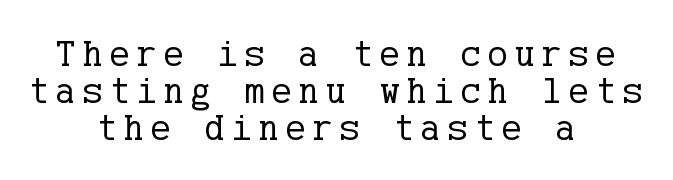
Q: Is the text bold? A: No.
Q: Is the text italic (slanted)? A: No, it is upright.
Q: Is the typeface a serif or a sans-serif typeface? A: Serif.
Q: Is the text underlined? A: No.
Q: How is the paragraph aligned? A: Centered.
Q: Is the spacing between lines tight, normal or loose? A: Tight.
Q: Width (condensed, normal, or wide)? A: Normal.
Q: Stroke contrast? A: Low.
Q: x-height? A: Medium.
